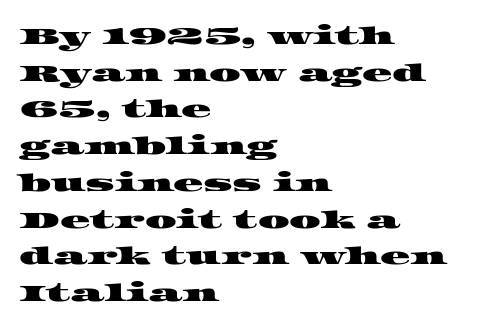
Q: Is the text underlined? A: No.
Q: How is the paragraph aligned? A: Left-aligned.
Q: Is the spacing between letters normal or unusually wide? A: Normal.
Q: Is the spacing between lines tight, normal or loose? A: Normal.
